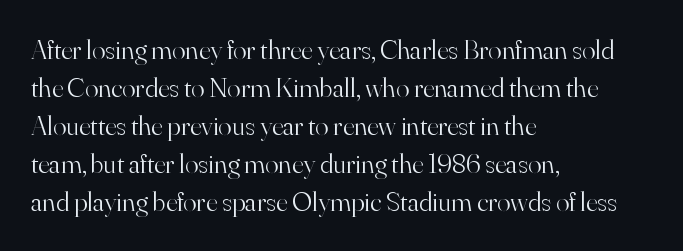
The image shows 28 px light serif type, upright; set left-aligned, normal line spacing (1.36x), normal letter spacing, not underlined; high stroke contrast and a small x-height.
